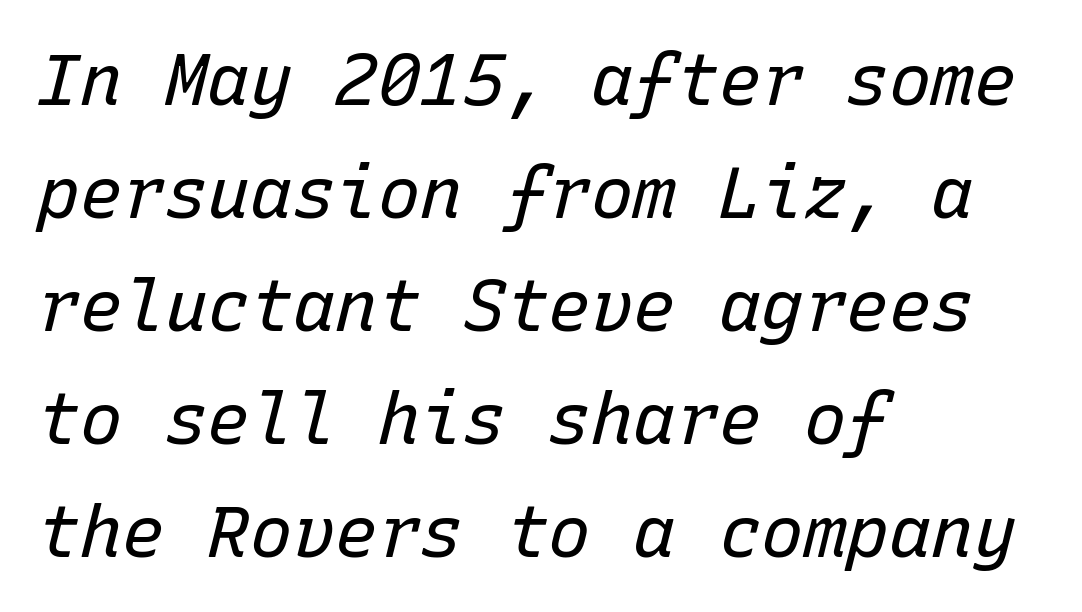
Q: Is the text bold? A: No.
Q: Is the text italic (slanted)? A: Yes, it leans right by about 15 degrees.
Q: Is the text underlined? A: No.
Q: How is the paragraph aligned? A: Left-aligned.
Q: Is the spacing between letters normal or unusually wide? A: Normal.
Q: Is the spacing between lines tight, normal or loose? A: Normal.
Q: Width (condensed, normal, or wide)? A: Normal.
Q: Stroke contrast? A: Low.
Q: x-height? A: Medium.
Q: Monospaced? A: Yes.
